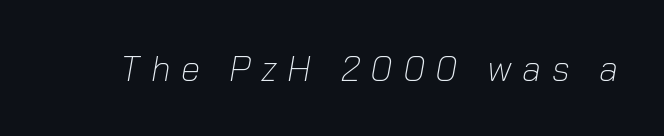
{"italic": "yes", "lean": "right", "slant_degrees": 10, "bold": "no", "weight": "light", "width": "normal", "stroke_contrast": "low", "x_height": "medium", "monospaced": "no", "underline": "no", "letter_spacing": "wide", "letter_spacing_em": 0.3, "glyph_px": 35}
